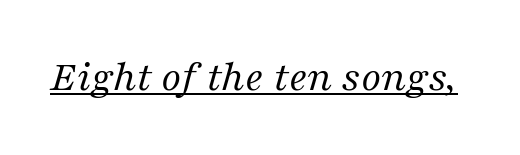
In designer terms, the underline attribute is active on this setting. This is oblique type, the kind used for emphasis or titles. Here the designer chose a conventional face with non-uniform glyph widths. Vertical stems look standard width or narrower in stroke. What kind of face is this? One with serifs. You could call the tracking neutral — neither tight nor loose.
